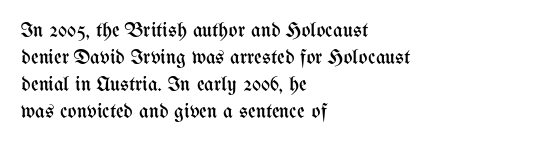
Q: Is the text bold? A: No.
Q: Is the text italic (slanted)? A: No, it is upright.
Q: Is the text underlined? A: No.
Q: How is the paragraph aligned? A: Left-aligned.
Q: Is the spacing between letters normal or unusually wide? A: Normal.
Q: Is the spacing between lines tight, normal or loose? A: Normal.
